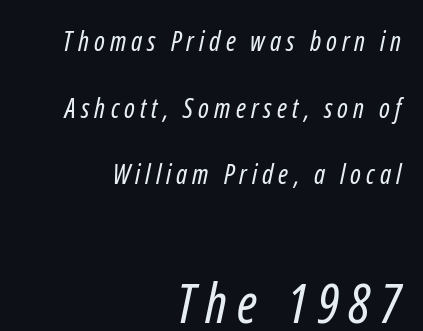
Note the varied advance widths — an 'i' is clearly narrower than an 'm'. Rule under the text: the space is simply empty. Size contrast runs from small at the top to large at the bottom. You can tell from the bare stems that sans-serif type was used. The letters look calm and open, with moderate or lighter stems. Notice how the passage keeps a crisp vertical edge on the right only.
